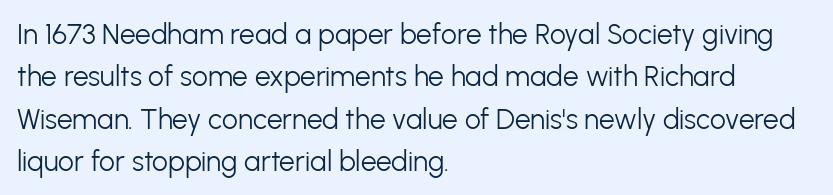
{"serif": "no", "italic": "no", "bold": "no", "weight": "light", "width": "normal", "stroke_contrast": "low", "x_height": "medium", "monospaced": "no", "underline": "no", "align": "left", "line_spacing": "normal", "line_spacing_ratio": 1.51, "letter_spacing": "normal", "letter_spacing_em": 0.0, "glyph_px": 28}
